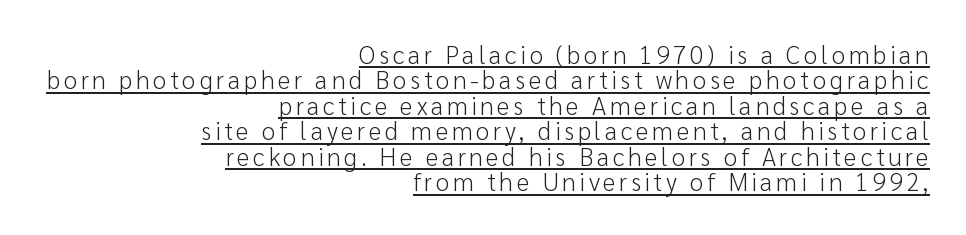
If you drew a ruler down the right edge, every line would touch it. Heft: none added — not bold. Closely set lines give the paragraph a compact silhouette. Has an underline been added? It has. Every character sits straight up, as roman type does.
